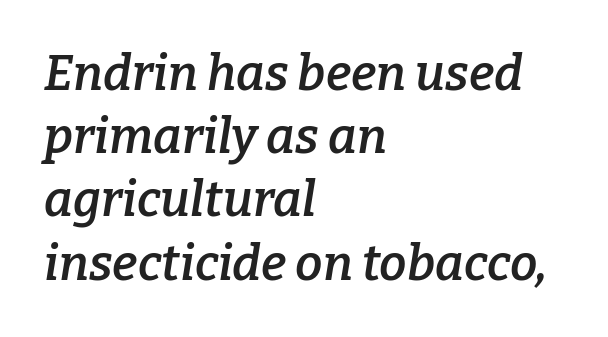
Q: Is the text bold? A: Semi-bold.
Q: Is the text italic (slanted)? A: Yes, it leans right by about 9 degrees.
Q: Is the typeface a serif or a sans-serif typeface? A: Serif.
Q: Is the text underlined? A: No.
Q: How is the paragraph aligned? A: Left-aligned.
Q: Is the spacing between letters normal or unusually wide? A: Normal.
Q: Is the spacing between lines tight, normal or loose? A: Normal.
Q: Width (condensed, normal, or wide)? A: Normal.
Q: Stroke contrast? A: Low.
Q: x-height? A: Medium.
Q: Monospaced? A: No.
